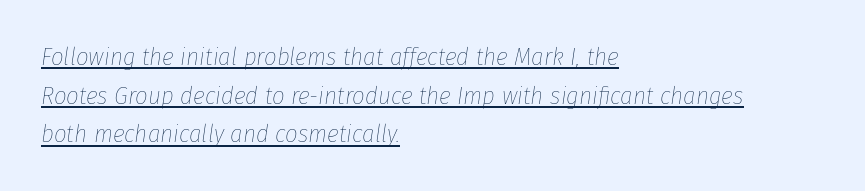
{"italic": "yes", "lean": "right", "slant_degrees": 8, "bold": "no", "underline": "yes", "align": "left", "line_spacing": "normal", "line_spacing_ratio": 1.55, "letter_spacing": "normal", "letter_spacing_em": 0.0, "glyph_px": 25}
